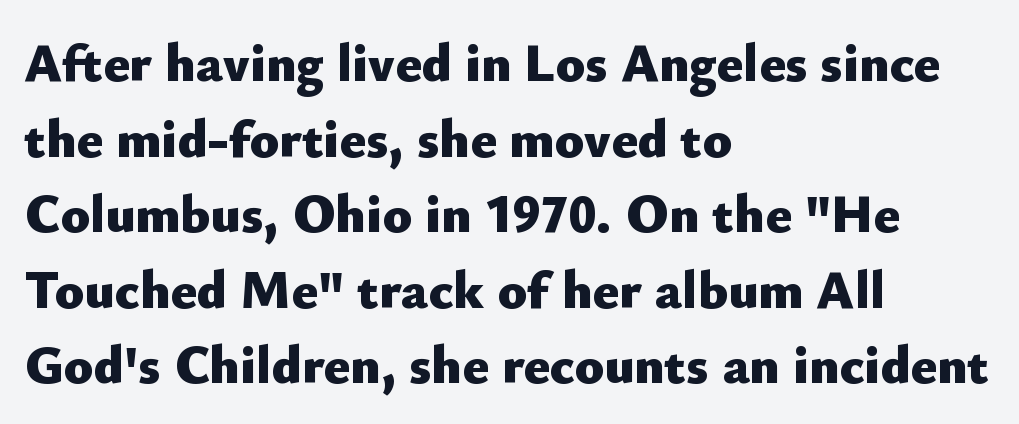
Q: Is the text bold? A: Yes.
Q: Is the text italic (slanted)? A: No, it is upright.
Q: Is the typeface a serif or a sans-serif typeface? A: Sans-serif.
Q: Is the text underlined? A: No.
Q: How is the paragraph aligned? A: Left-aligned.
Q: Is the spacing between letters normal or unusually wide? A: Normal.
Q: Is the spacing between lines tight, normal or loose? A: Normal.
Q: Width (condensed, normal, or wide)? A: Normal.
Q: Stroke contrast? A: Low.
Q: x-height? A: Small.
Q: Monospaced? A: No.
